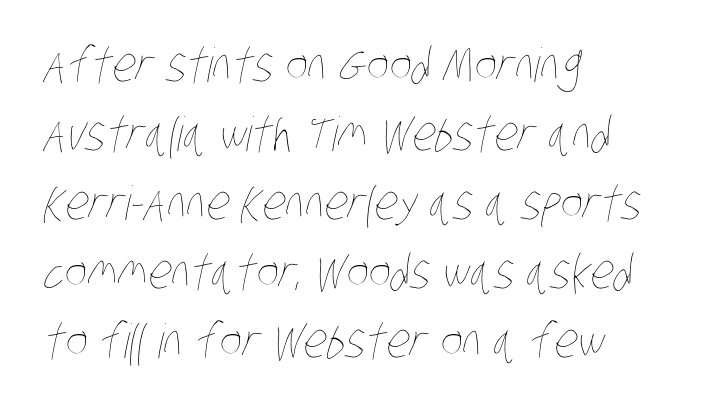
Q: Is the text bold? A: No.
Q: Is the text underlined? A: No.
Q: How is the paragraph aligned? A: Left-aligned.
Q: Is the spacing between letters normal or unusually wide? A: Normal.
Q: Is the spacing between lines tight, normal or loose? A: Normal.
Q: Width (condensed, normal, or wide)? A: Condensed.
Q: Stroke contrast? A: Low.
Q: x-height? A: Large.
Q: Monospaced? A: No.
